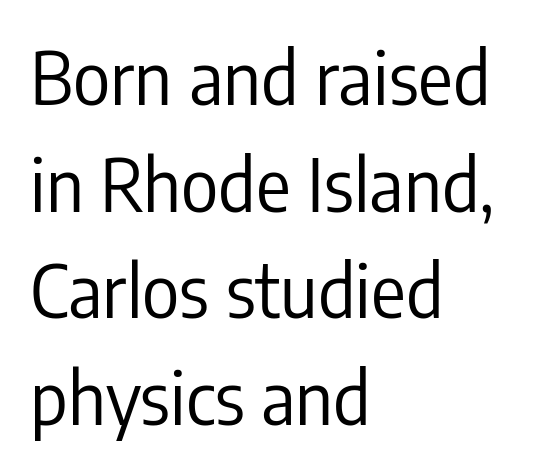
These lines are set flush left with a ragged right edge. Nobody touched the tracking dial on this one. If you measured baseline to baseline, you'd find a middling distance. The specimen omits any rule beneath the text block's lines.
